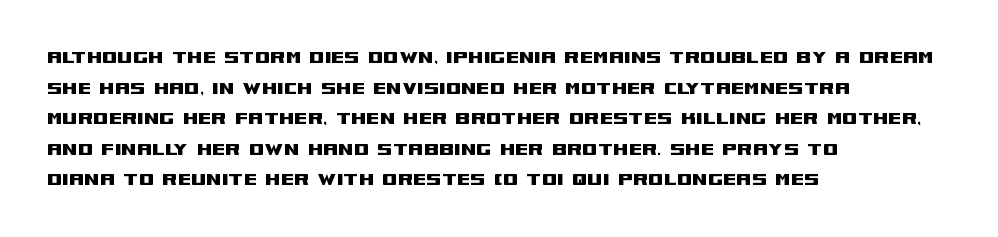
Q: Is the text italic (slanted)? A: No, it is upright.
Q: Is the text underlined? A: No.
Q: How is the paragraph aligned? A: Left-aligned.
Q: Is the spacing between letters normal or unusually wide? A: Normal.
Q: Is the spacing between lines tight, normal or loose? A: Normal.
